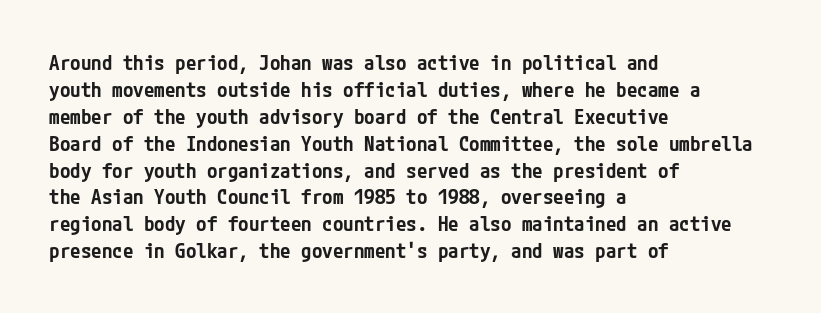
Posture: upright roman. Glance below the letters and you will spot only blank space. Its strokes are somewhat broadened, the hallmark of semibold type. Typeset ragged right — the left edge is the straight one.
